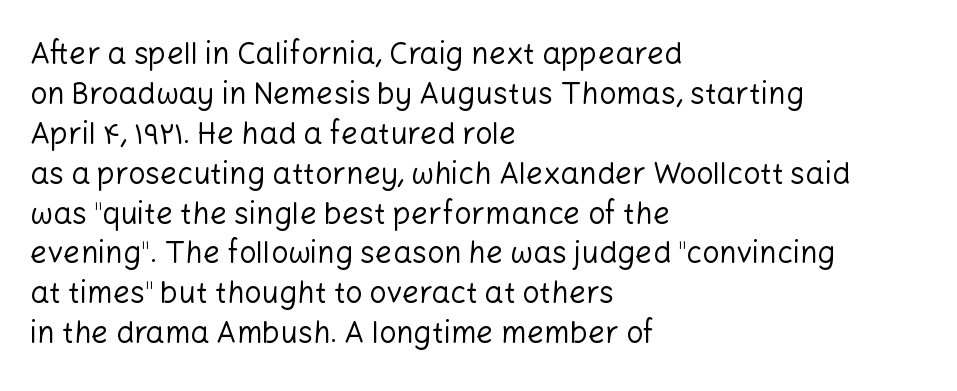
The image shows 30 px regular-weight sans-serif type, upright; set left-aligned, normal line spacing (1.33x), normal letter spacing, not underlined; low stroke contrast and a medium x-height.
